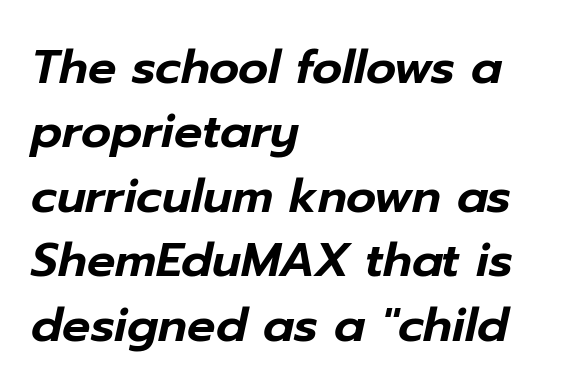
{"italic": "yes", "lean": "right", "slant_degrees": 12, "width": "normal", "stroke_contrast": "low", "x_height": "medium", "monospaced": "no", "underline": "no", "align": "left", "line_spacing": "normal", "line_spacing_ratio": 1.37, "letter_spacing": "normal", "letter_spacing_em": 0.0, "glyph_px": 47}
